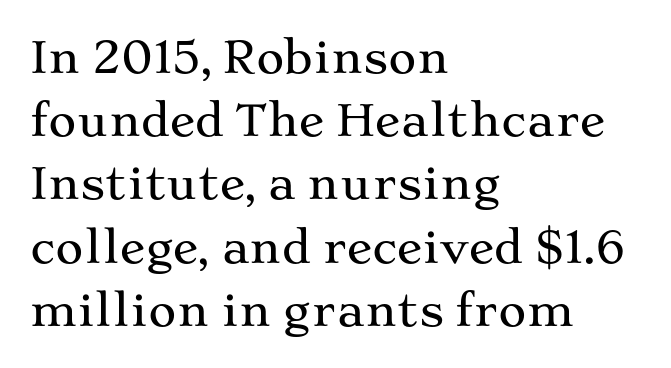
{"serif": "yes", "italic": "no", "width": "wide", "stroke_contrast": "medium", "x_height": "medium", "monospaced": "no", "underline": "no", "align": "left", "line_spacing": "normal", "line_spacing_ratio": 1.47, "letter_spacing": "normal", "letter_spacing_em": 0.0, "glyph_px": 43}
